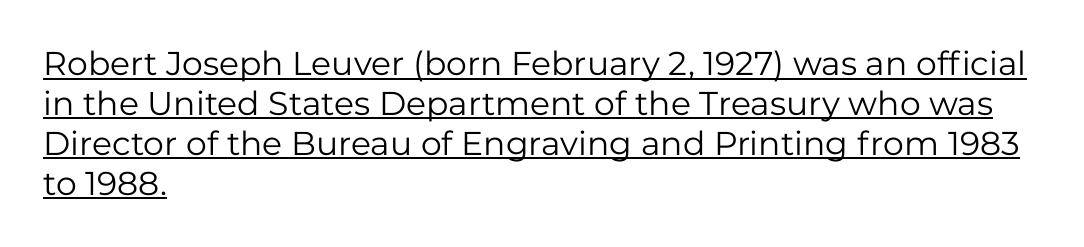
Spacing verdict: proportional, widths tailored to each character. Compared with undecorated copy, this sample adds a rule below the words. The strokes carry an ordinary text weight at most. To sum up the face: it is a sans, with no serifs. These lines stack with their left ends in a neat column. Tracking here is standard; glyphs follow each other at the usual distance.
